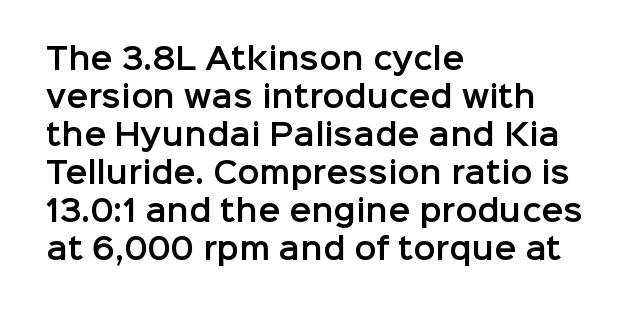
The image shows 29 px sans-serif type, upright; set left-aligned, normal line spacing (1.31x), normal letter spacing, not underlined; low stroke contrast and a medium x-height.
